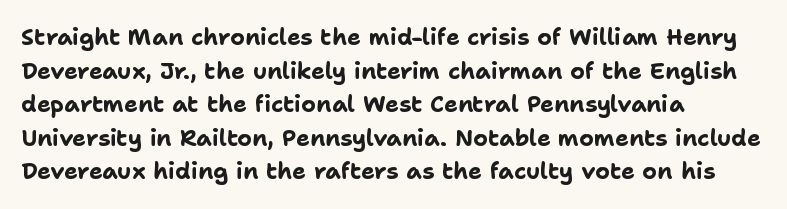
Each line starts at the same left margin while the right side varies. One glance says typical: line gaps are just what's usual. Nope, not italic — everything's standing straight. Plenty of ink on the page — the face is bold.
